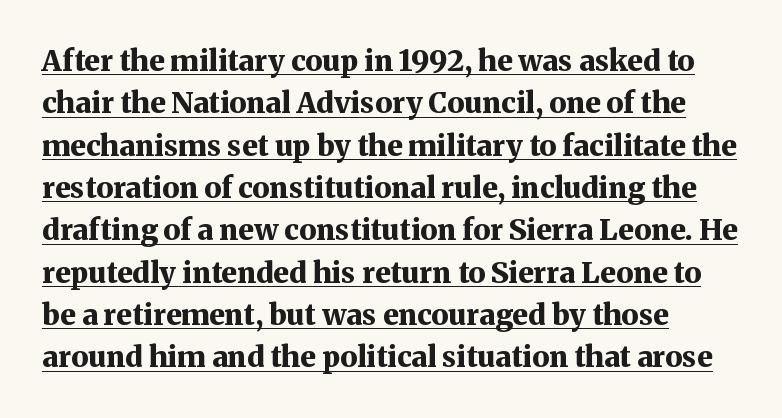
The letterforms sit shoulder to shoulder at normal distance. The strokes are fattened all the way to bold. The passage shown is underscored from start to finish. The face used here is seriffed, in the tradition of book romans. Spacing verdict: proportional, widths tailored to each character. Rows of type keep a routine distance in the vertical direction.
